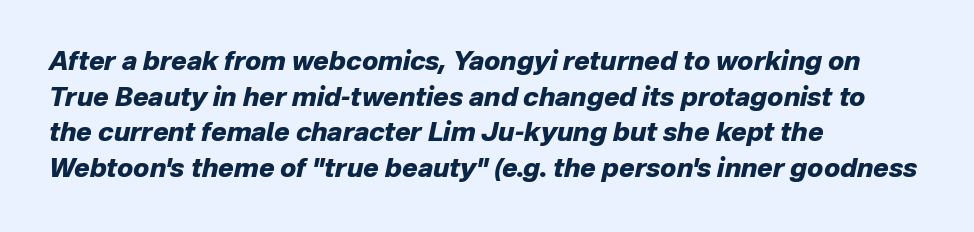
{"italic": "yes", "lean": "right", "slant_degrees": 12, "bold": "yes", "underline": "no", "align": "left", "line_spacing": "normal", "line_spacing_ratio": 1.37, "letter_spacing": "normal", "letter_spacing_em": 0.0, "glyph_px": 26}
